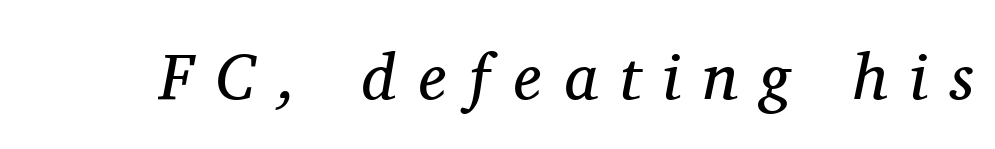
Q: Is the text bold? A: No.
Q: Is the text italic (slanted)? A: Yes, it leans right by about 11 degrees.
Q: Is the typeface a serif or a sans-serif typeface? A: Serif.
Q: Is the text underlined? A: No.
Q: Is the spacing between letters normal or unusually wide? A: Unusually wide.
Q: Width (condensed, normal, or wide)? A: Normal.
Q: Stroke contrast? A: Medium.
Q: x-height? A: Medium.
Q: Monospaced? A: No.
